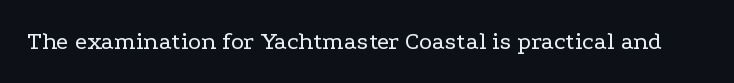
The image shows 25 px text type, upright; set normal letter spacing, not underlined.
